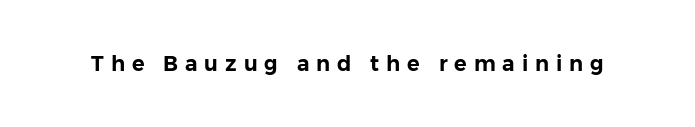
Has an underline been added? It has not. Is the letter spacing exaggerated? Yes — the characters are pushed far apart. Posture: upright roman.
